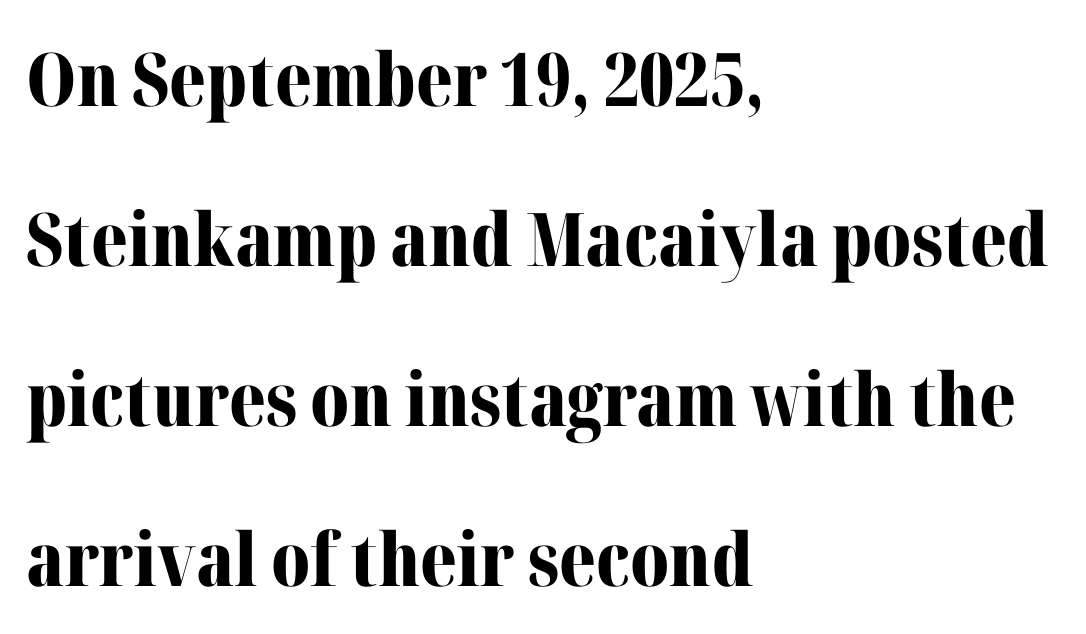
Q: Is the text bold? A: Yes.
Q: Is the text italic (slanted)? A: No, it is upright.
Q: Is the typeface a serif or a sans-serif typeface? A: Serif.
Q: Is the text underlined? A: No.
Q: How is the paragraph aligned? A: Left-aligned.
Q: Is the spacing between letters normal or unusually wide? A: Normal.
Q: Is the spacing between lines tight, normal or loose? A: Loose.
Q: Width (condensed, normal, or wide)? A: Normal.
Q: Stroke contrast? A: Medium.
Q: x-height? A: Medium.
Q: Monospaced? A: No.
